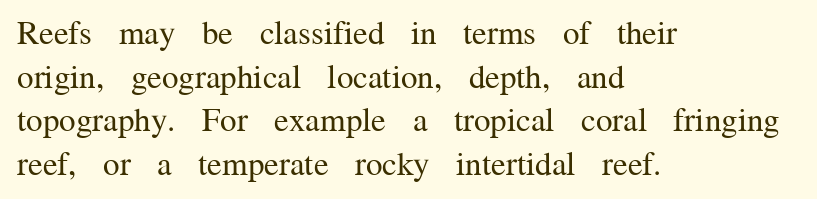
Q: Is the text bold? A: No.
Q: Is the text italic (slanted)? A: No, it is upright.
Q: Is the typeface a serif or a sans-serif typeface? A: Serif.
Q: Is the text underlined? A: No.
Q: How is the paragraph aligned? A: Left-aligned.
Q: Is the spacing between letters normal or unusually wide? A: Normal.
Q: Is the spacing between lines tight, normal or loose? A: Normal.
Q: Width (condensed, normal, or wide)? A: Normal.
Q: Stroke contrast? A: Medium.
Q: x-height? A: Medium.
Q: Monospaced? A: No.
